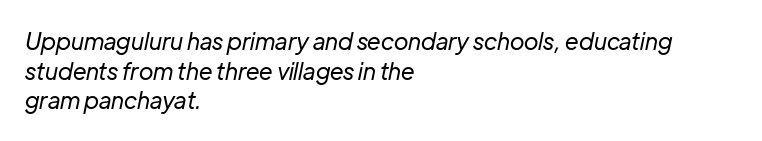
{"italic": "yes", "lean": "right", "slant_degrees": 12, "bold": "no", "underline": "no", "align": "left", "line_spacing": "normal", "line_spacing_ratio": 1.29, "letter_spacing": "normal", "letter_spacing_em": 0.0, "glyph_px": 23}
